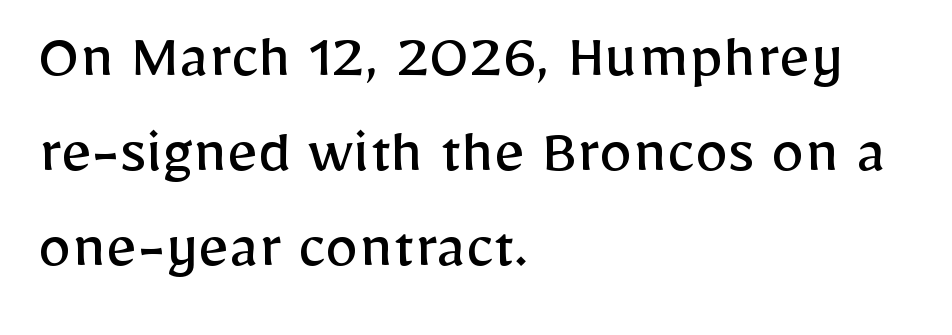
Q: Is the text bold? A: No.
Q: Is the text italic (slanted)? A: No, it is upright.
Q: Is the typeface a serif or a sans-serif typeface? A: Sans-serif.
Q: Is the text underlined? A: No.
Q: How is the paragraph aligned? A: Left-aligned.
Q: Is the spacing between letters normal or unusually wide? A: Normal.
Q: Is the spacing between lines tight, normal or loose? A: Normal.
Q: Width (condensed, normal, or wide)? A: Normal.
Q: Stroke contrast? A: Low.
Q: x-height? A: Medium.
Q: Monospaced? A: No.
